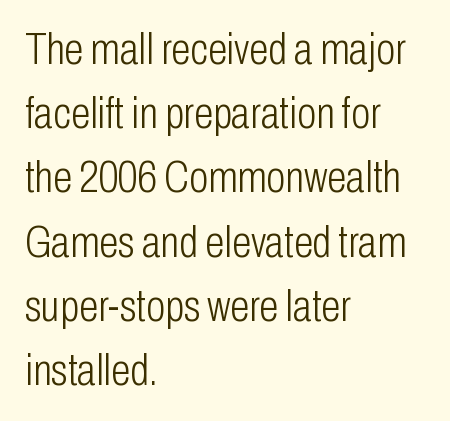
Q: Is the text bold? A: No.
Q: Is the text italic (slanted)? A: No, it is upright.
Q: Is the typeface a serif or a sans-serif typeface? A: Sans-serif.
Q: Is the text underlined? A: No.
Q: How is the paragraph aligned? A: Left-aligned.
Q: Is the spacing between letters normal or unusually wide? A: Normal.
Q: Is the spacing between lines tight, normal or loose? A: Normal.
Q: Width (condensed, normal, or wide)? A: Condensed.
Q: Stroke contrast? A: Low.
Q: x-height? A: Medium.
Q: Monospaced? A: No.
